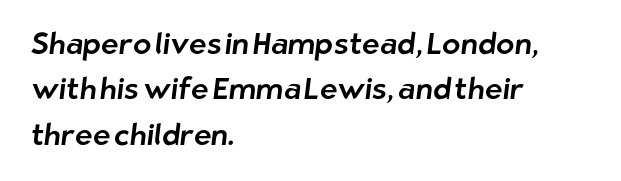
{"serif": "no", "width": "normal", "stroke_contrast": "low", "x_height": "medium", "monospaced": "no", "underline": "no", "align": "left", "line_spacing": "normal", "line_spacing_ratio": 1.51, "letter_spacing": "normal", "letter_spacing_em": 0.0, "glyph_px": 30}
